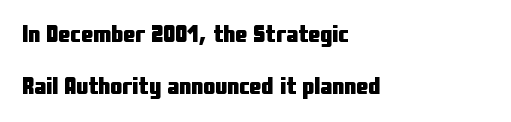
{"italic": "no", "bold": "yes", "underline": "no", "align": "left", "line_spacing": "loose", "line_spacing_ratio": 2.18, "letter_spacing": "normal", "letter_spacing_em": 0.0, "glyph_px": 24}
